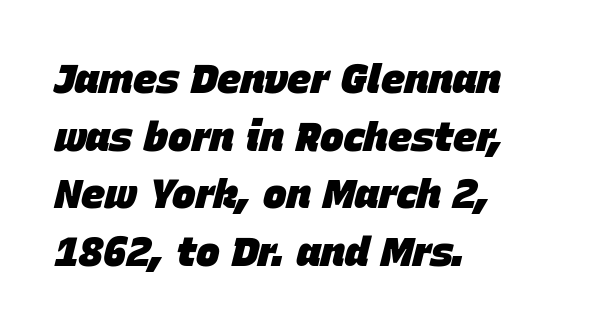
Q: Is the text bold? A: Yes.
Q: Is the text italic (slanted)? A: Yes, it leans right by about 15 degrees.
Q: Is the text underlined? A: No.
Q: How is the paragraph aligned? A: Left-aligned.
Q: Is the spacing between letters normal or unusually wide? A: Normal.
Q: Is the spacing between lines tight, normal or loose? A: Normal.
Q: Width (condensed, normal, or wide)? A: Normal.
Q: Stroke contrast? A: Low.
Q: x-height? A: Large.
Q: Monospaced? A: No.
